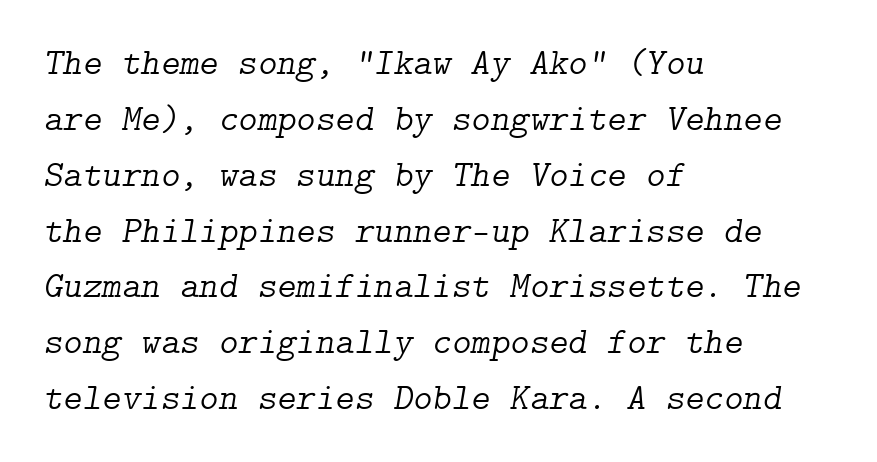
Is the type slanted? Yes — the strokes lean at a clear angle. Does the copy run flush right? No — it runs flush left. Weight class: somewhere from thin through regular. Students, note that the glyphs here touch the page at normal intervals. Bare-footed words on every line.
